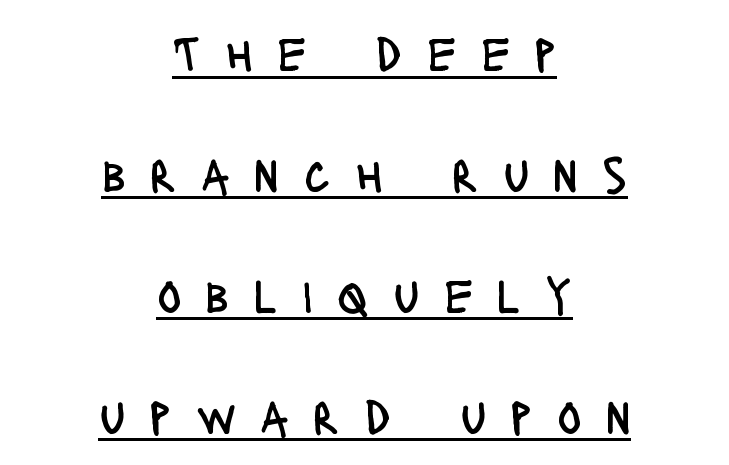
The face used here is a sans, in the tradition of grotesques and geometrics. Every word sits above its own underline. Leading: increased. Rendered with straight, roman letterforms. Teacher's note: observe the equal gaps on both sides — that is centered alignment. Character widths vary here, with narrow letters taking less room than wide ones.
